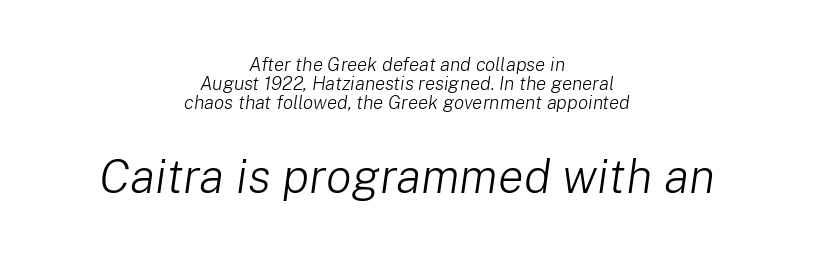
The gaps between neighbouring characters are ordinary and unremarkable. Beneath every word, the page is bare. Typesetter's note — lower block bumped up in size, upper block left smaller. Reading down the block, each line starts at a different indent, mirrored at its end.
